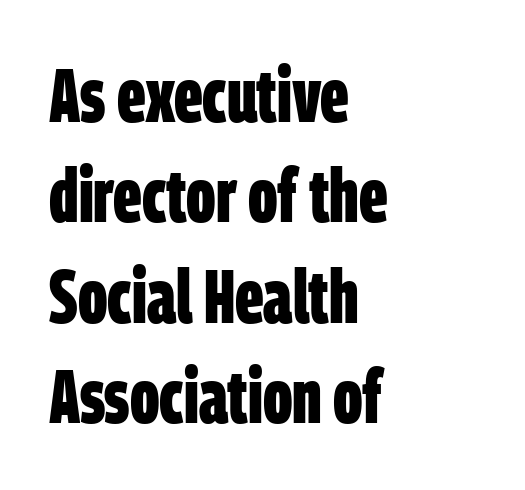
Q: Is the text bold? A: Yes.
Q: Is the typeface a serif or a sans-serif typeface? A: Sans-serif.
Q: Is the text underlined? A: No.
Q: How is the paragraph aligned? A: Left-aligned.
Q: Is the spacing between letters normal or unusually wide? A: Normal.
Q: Is the spacing between lines tight, normal or loose? A: Normal.
Q: Width (condensed, normal, or wide)? A: Condensed.
Q: Stroke contrast? A: Low.
Q: x-height? A: Large.
Q: Monospaced? A: No.
